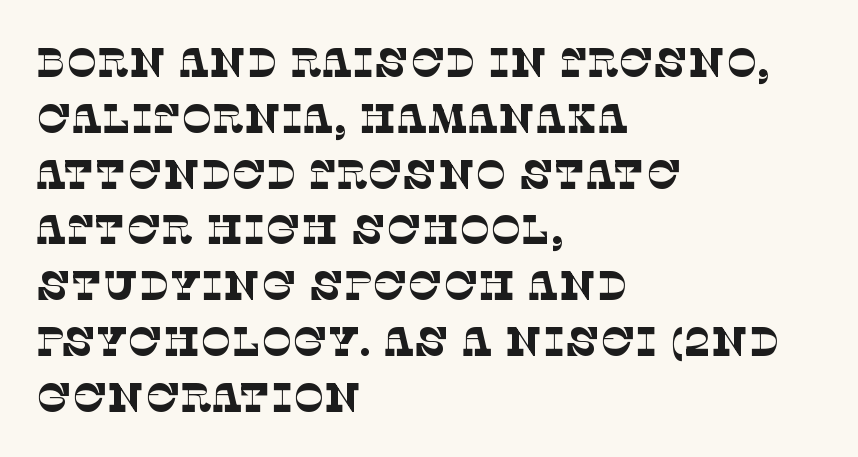
{"serif": "yes", "bold": "no", "weight": "thin", "width": "normal", "stroke_contrast": "low", "x_height": "large", "monospaced": "no", "underline": "no", "align": "left", "line_spacing": "normal", "line_spacing_ratio": 1.36, "letter_spacing": "normal", "letter_spacing_em": 0.0, "glyph_px": 41}
